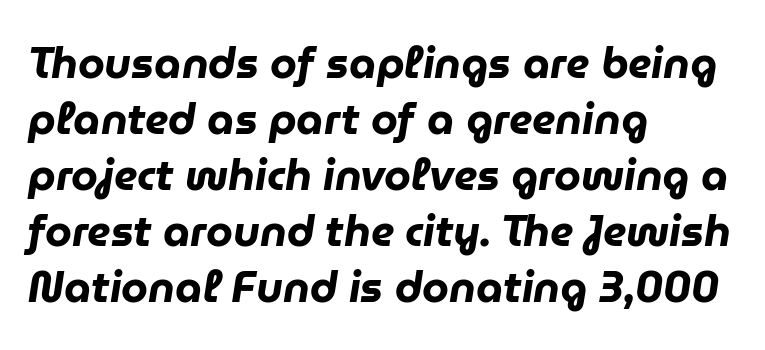
One-word summary of the alignment: left. The glyphs look as if they've been sheared to an angle. Stroke thickness is high; the sample reads as a true bold. Underlining? Definitely not there.
